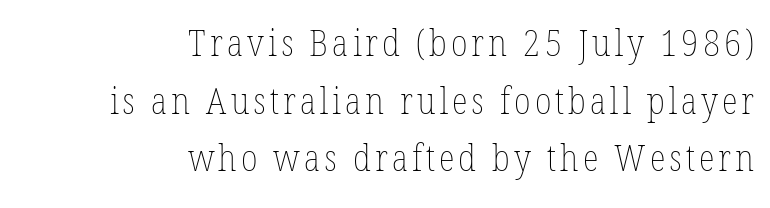
Q: Is the text bold? A: No.
Q: Is the text italic (slanted)? A: No, it is upright.
Q: Is the text underlined? A: No.
Q: How is the paragraph aligned? A: Right-aligned.
Q: Is the spacing between lines tight, normal or loose? A: Normal.
Q: Width (condensed, normal, or wide)? A: Condensed.
Q: Stroke contrast? A: Low.
Q: x-height? A: Medium.
Q: Monospaced? A: No.
